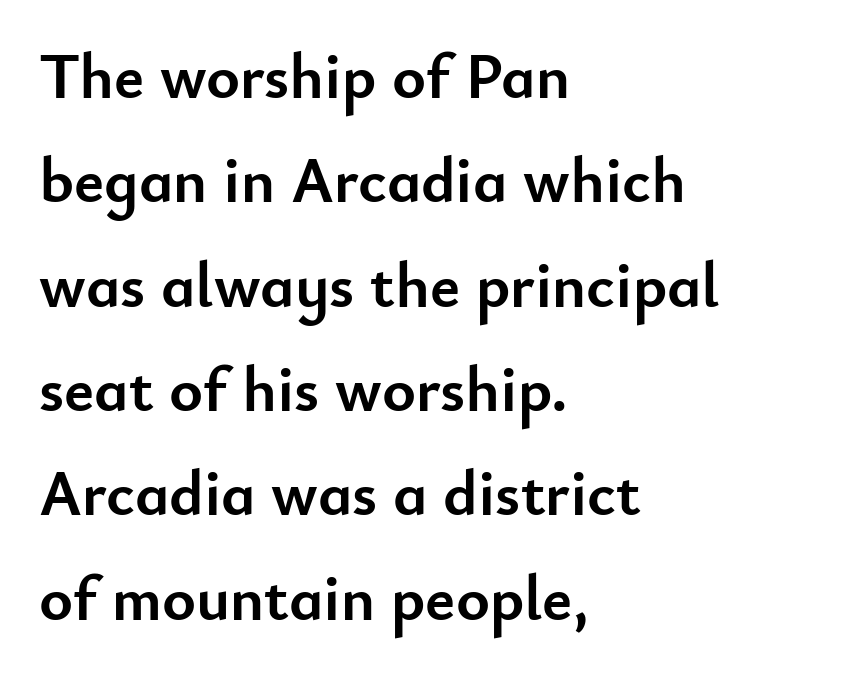
{"serif": "no", "italic": "no", "bold": "yes", "weight": "semibold", "width": "normal", "stroke_contrast": "low", "x_height": "small", "monospaced": "no", "underline": "no", "align": "left", "line_spacing": "normal", "line_spacing_ratio": 1.63, "letter_spacing": "normal", "letter_spacing_em": 0.0, "glyph_px": 64}
